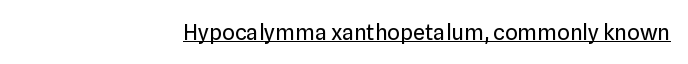
The image shows 22 px text type, upright; set right-aligned, normal letter spacing, underlined.
